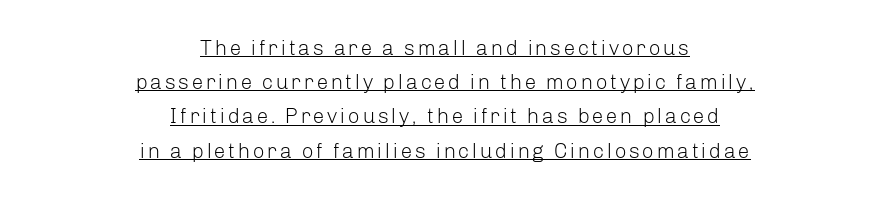
Q: Is the text bold? A: No.
Q: Is the text italic (slanted)? A: No, it is upright.
Q: Is the text underlined? A: Yes.
Q: How is the paragraph aligned? A: Centered.
Q: Is the spacing between lines tight, normal or loose? A: Normal.
